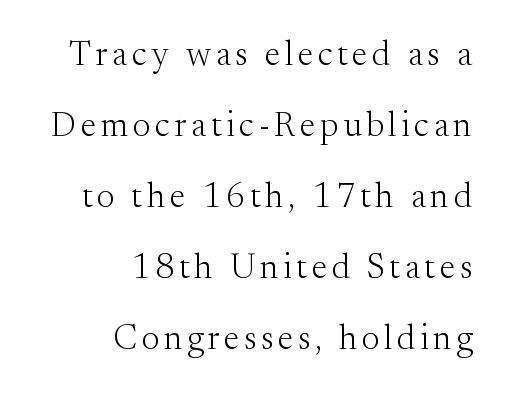
{"serif": "yes", "italic": "no", "bold": "no", "weight": "light", "width": "normal", "stroke_contrast": "medium", "x_height": "small", "monospaced": "no", "underline": "no", "align": "right", "line_spacing": "loose", "line_spacing_ratio": 2.03, "glyph_px": 35}
